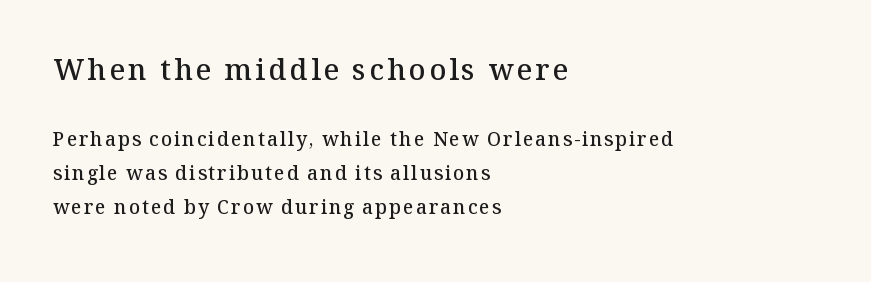
Q: Is the text bold? A: Semi-bold.
Q: Is the text italic (slanted)? A: No, it is upright.
Q: Is the typeface a serif or a sans-serif typeface? A: Serif.
Q: Is the text underlined? A: No.
Q: How is the paragraph aligned? A: Left-aligned.
Q: Which block of text is set in a larger size, the first (top) or the second (bottom)? A: The first (top) one.
Q: Width (condensed, normal, or wide)? A: Normal.
Q: Stroke contrast? A: Medium.
Q: x-height? A: Medium.
Q: Monospaced? A: No.
